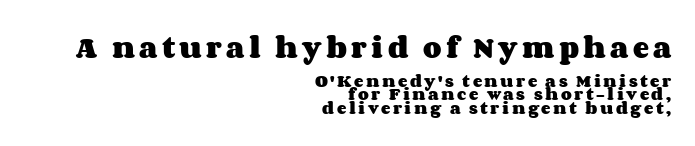
Q: Is the text bold? A: Yes.
Q: Is the text italic (slanted)? A: No, it is upright.
Q: Is the text underlined? A: No.
Q: How is the paragraph aligned? A: Right-aligned.
Q: Is the spacing between lines tight, normal or loose? A: Tight.
Q: Which block of text is set in a larger size, the first (top) or the second (bottom)? A: The first (top) one.
